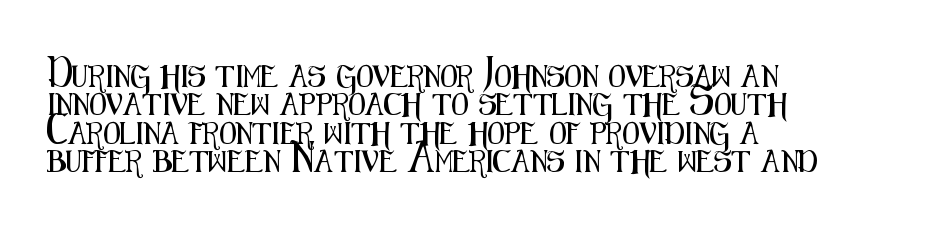
The image shows 22 px text type, upright; set left-aligned, normal line spacing (1.29x), normal letter spacing, not underlined.
